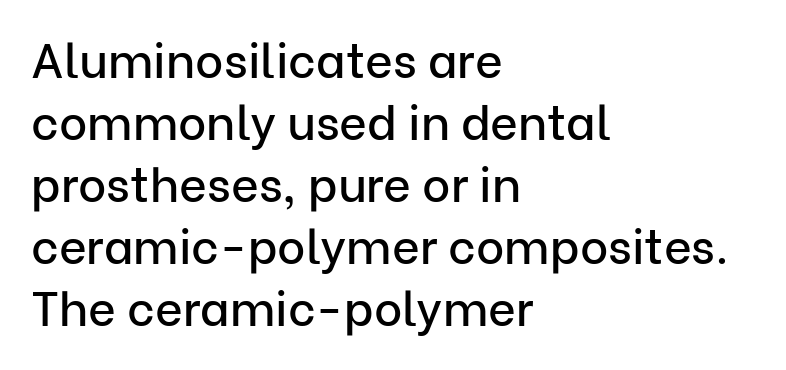
Q: Is the text italic (slanted)? A: No, it is upright.
Q: Is the typeface a serif or a sans-serif typeface? A: Sans-serif.
Q: Is the text underlined? A: No.
Q: How is the paragraph aligned? A: Left-aligned.
Q: Is the spacing between letters normal or unusually wide? A: Normal.
Q: Is the spacing between lines tight, normal or loose? A: Normal.
Q: Width (condensed, normal, or wide)? A: Normal.
Q: Stroke contrast? A: Low.
Q: x-height? A: Medium.
Q: Monospaced? A: No.
